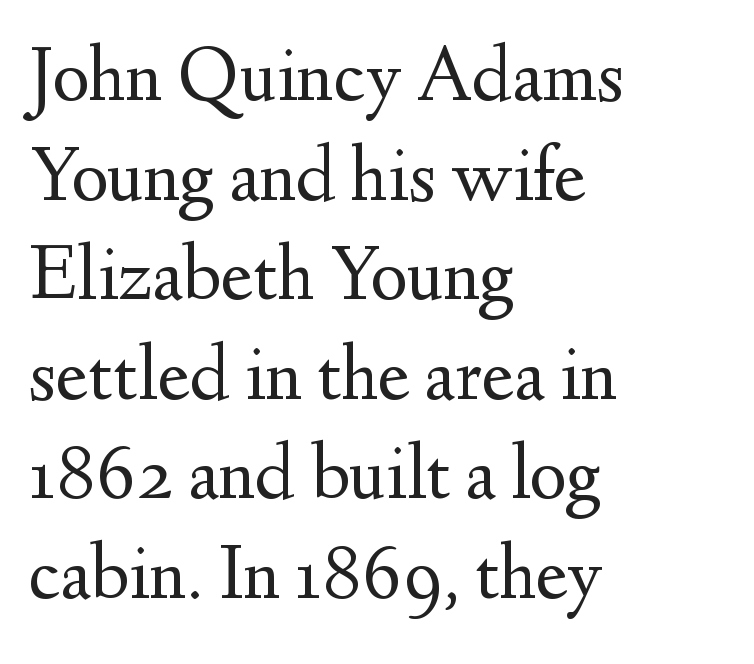
Q: Is the text bold? A: No.
Q: Is the text italic (slanted)? A: No, it is upright.
Q: Is the typeface a serif or a sans-serif typeface? A: Serif.
Q: Is the text underlined? A: No.
Q: How is the paragraph aligned? A: Left-aligned.
Q: Is the spacing between letters normal or unusually wide? A: Normal.
Q: Is the spacing between lines tight, normal or loose? A: Normal.
Q: Width (condensed, normal, or wide)? A: Normal.
Q: Stroke contrast? A: Medium.
Q: x-height? A: Small.
Q: Monospaced? A: No.
